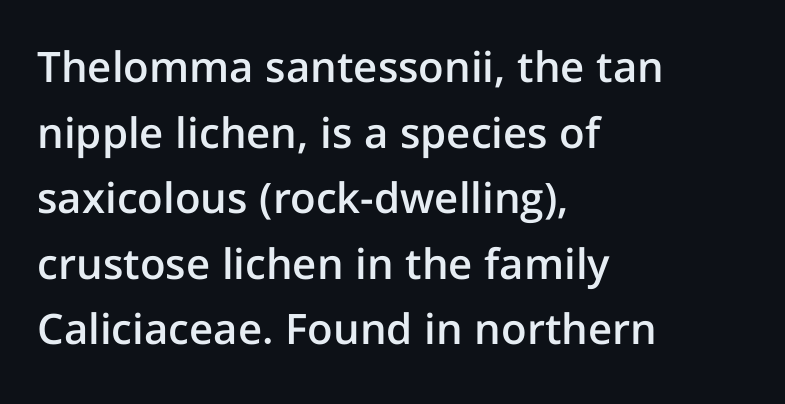
Is there any slant? The stems are plumb. The foot of each line stays bare and open. The passage is arranged the way most books set body copy — flush left. Grotesque or geometric, the face here clearly has no serifs. The letters advance in unequal steps, a hallmark of proportional type. Students, this is semibold: more ink than regular, less than bold.
